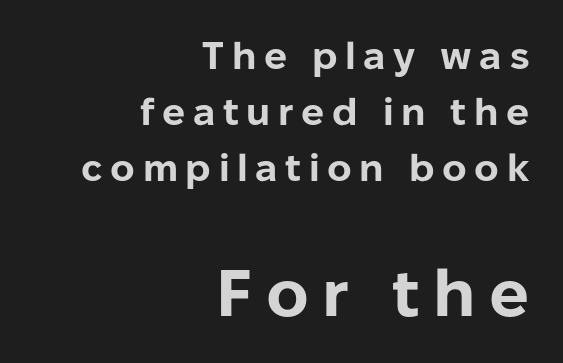
{"serif": "no", "italic": "no", "bold": "yes", "weight": "bold", "width": "normal", "stroke_contrast": "low", "x_height": "medium", "monospaced": "no", "underline": "no", "align": "right", "line_spacing": "normal", "line_spacing_ratio": 1.48, "letter_spacing": "wide", "letter_spacing_em": 0.2, "larger_block": "second", "size_ratio": 1.74, "glyph_px": 66}
